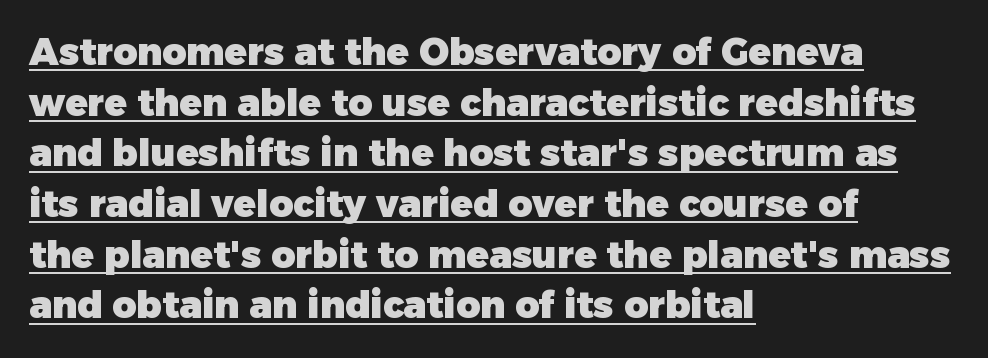
These lines keep a tight, regular rhythm from letter to letter. Somebody hit Ctrl+U on this one — the words are underlined. Heavy, bold letterforms. The lines are quadded left. Style check: upright. Each letter keeps its own natural width here, so spacing adapts to shape.
